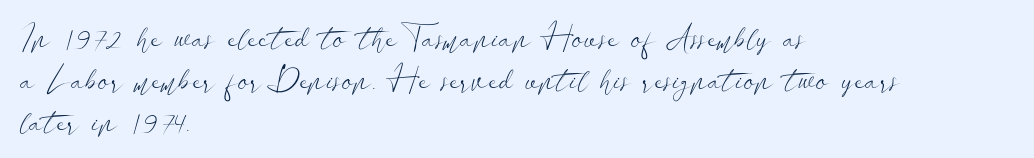
The image shows 32 px light, wide sans-serif type; set left-aligned, normal line spacing (1.32x), normal letter spacing, not underlined; low stroke contrast and a small x-height.
